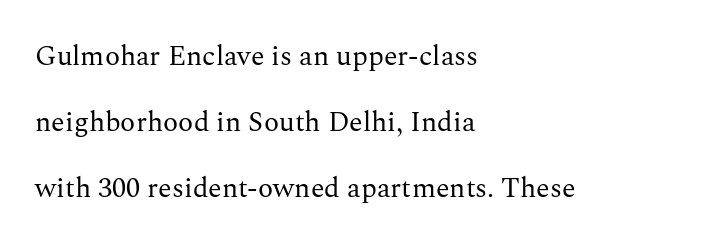
Q: Is the text bold? A: No.
Q: Is the text italic (slanted)? A: No, it is upright.
Q: Is the typeface a serif or a sans-serif typeface? A: Serif.
Q: Is the text underlined? A: No.
Q: How is the paragraph aligned? A: Left-aligned.
Q: Is the spacing between letters normal or unusually wide? A: Normal.
Q: Is the spacing between lines tight, normal or loose? A: Loose.
Q: Width (condensed, normal, or wide)? A: Normal.
Q: Stroke contrast? A: Medium.
Q: x-height? A: Medium.
Q: Monospaced? A: No.
